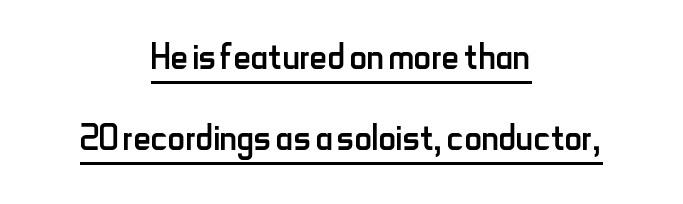
{"serif": "no", "italic": "no", "bold": "no", "weight": "regular", "width": "condensed", "stroke_contrast": "low", "x_height": "small", "monospaced": "no", "underline": "yes", "align": "center", "line_spacing": "normal", "line_spacing_ratio": 1.69, "letter_spacing": "normal", "letter_spacing_em": 0.0, "glyph_px": 48}
